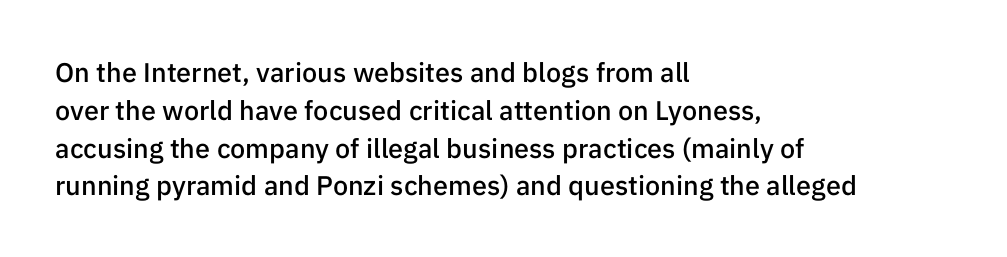
Short note: letters normally spaced. In terms of weight, the rendering is demibold, just under bold. Students, observe: this is what conventionally led text looks like. The typography opts for an upright posture over an oblique one. Each line starts at the same left margin while the right side varies. Check the space under the baseline: it is left empty.
